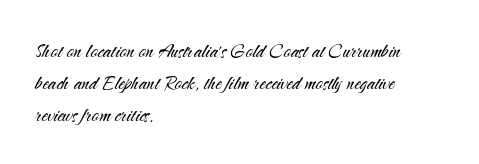
Q: Is the text bold? A: No.
Q: Is the text italic (slanted)? A: Yes.
Q: Is the text underlined? A: No.
Q: How is the paragraph aligned? A: Left-aligned.
Q: Is the spacing between letters normal or unusually wide? A: Normal.
Q: Is the spacing between lines tight, normal or loose? A: Normal.
